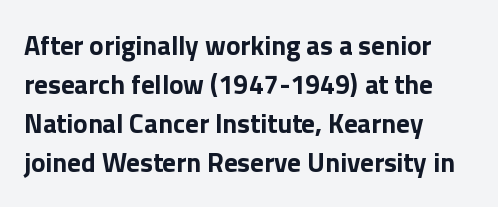
{"italic": "no", "bold": "yes", "underline": "no", "align": "left", "line_spacing": "normal", "line_spacing_ratio": 1.44, "letter_spacing": "normal", "letter_spacing_em": 0.0, "glyph_px": 27}
